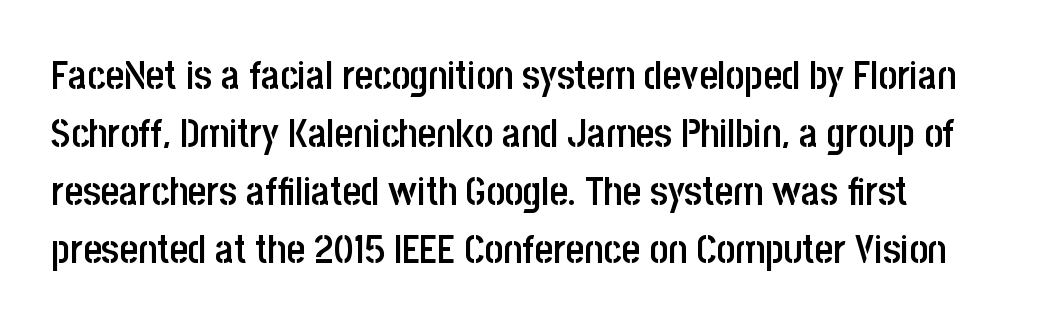
The image shows 40 px semibold, condensed sans-serif type, upright; set normal line spacing (1.45x), normal letter spacing, not underlined; low stroke contrast and a large x-height.
